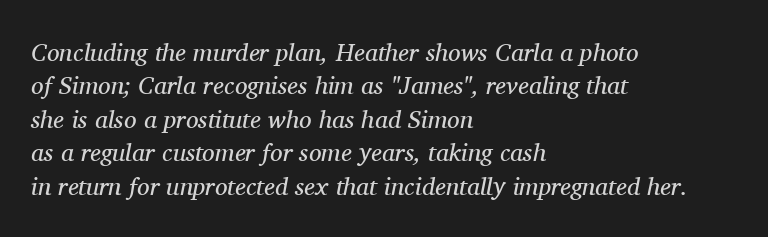
The image shows 25 px text type, italic (leaning right); set left-aligned, normal line spacing (1.34x), normal letter spacing, not underlined.
